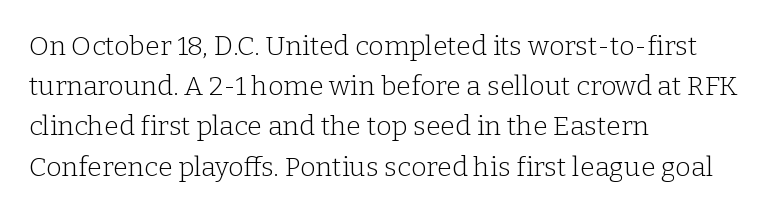
The image shows 27 px text type, upright; set left-aligned, normal line spacing (1.49x), normal letter spacing, not underlined.
